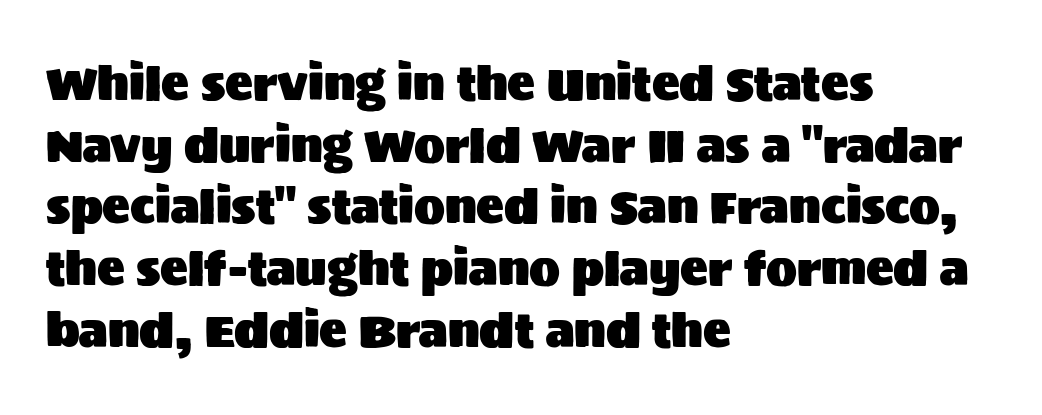
{"serif": "no", "italic": "no", "width": "normal", "stroke_contrast": "medium", "x_height": "large", "monospaced": "no", "underline": "no", "align": "left", "line_spacing": "normal", "line_spacing_ratio": 1.34, "letter_spacing": "normal", "letter_spacing_em": 0.0, "glyph_px": 46}
